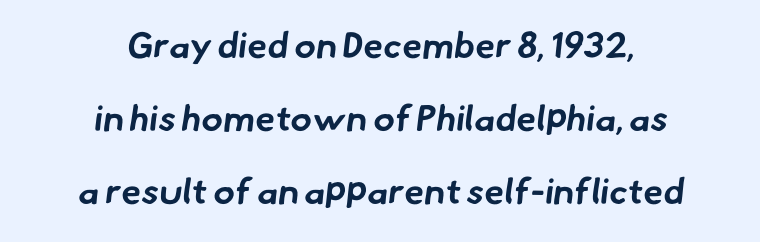
The image shows 36 px bold sans-serif type; set centered, loose line spacing (2.03x), normal letter spacing, not underlined; low stroke contrast and a small x-height.
